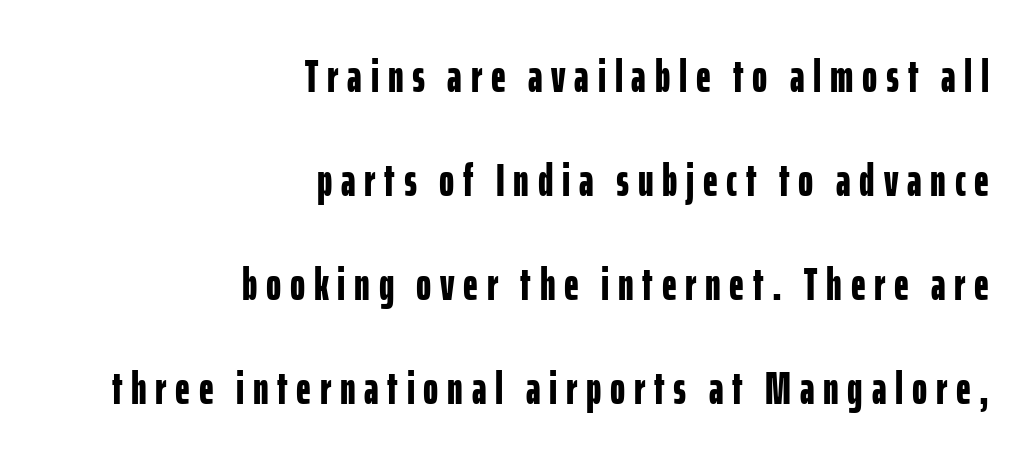
Underline: absent. If you measured baseline to baseline, you'd find a long distance. Each letter's strokes conclude bluntly, with no projecting serifs. A full-strength bold gives these letters their thick strokes. The axis of the letterforms is exactly vertical. Leftover space on each line is placed entirely before the opening word.
